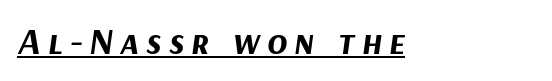
{"italic": "yes", "lean": "right", "slant_degrees": 9, "bold": "yes", "weight": "bold", "width": "normal", "stroke_contrast": "medium", "x_height": "medium", "monospaced": "no", "underline": "yes", "align": "left", "glyph_px": 37}
